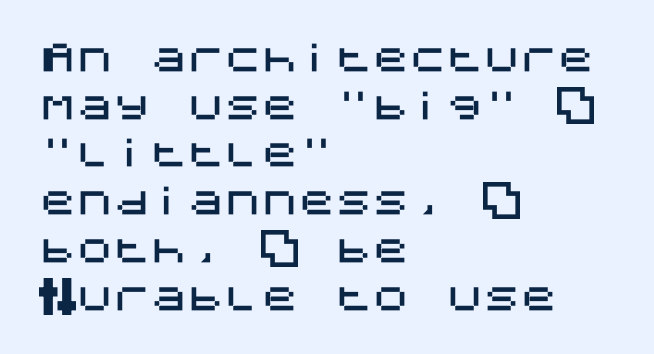
Q: Is the text italic (slanted)? A: No, it is upright.
Q: Is the typeface a serif or a sans-serif typeface? A: Sans-serif.
Q: Is the text underlined? A: No.
Q: How is the paragraph aligned? A: Left-aligned.
Q: Is the spacing between letters normal or unusually wide? A: Normal.
Q: Is the spacing between lines tight, normal or loose? A: Normal.
Q: Width (condensed, normal, or wide)? A: Normal.
Q: Stroke contrast? A: Medium.
Q: x-height? A: Large.
